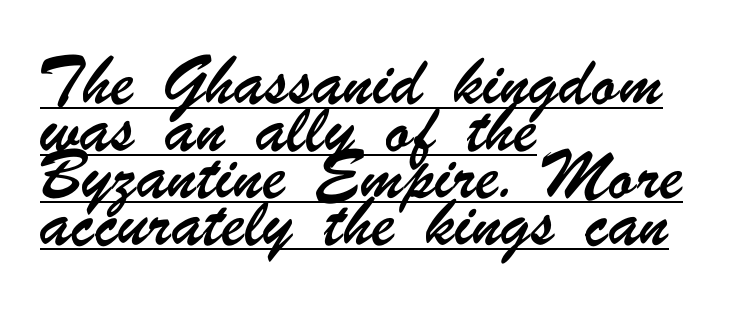
{"serif": "no", "width": "condensed", "stroke_contrast": "low", "x_height": "small", "monospaced": "no", "underline": "yes", "align": "left", "line_spacing": "normal", "line_spacing_ratio": 1.52, "letter_spacing": "normal", "letter_spacing_em": 0.0, "glyph_px": 31}
